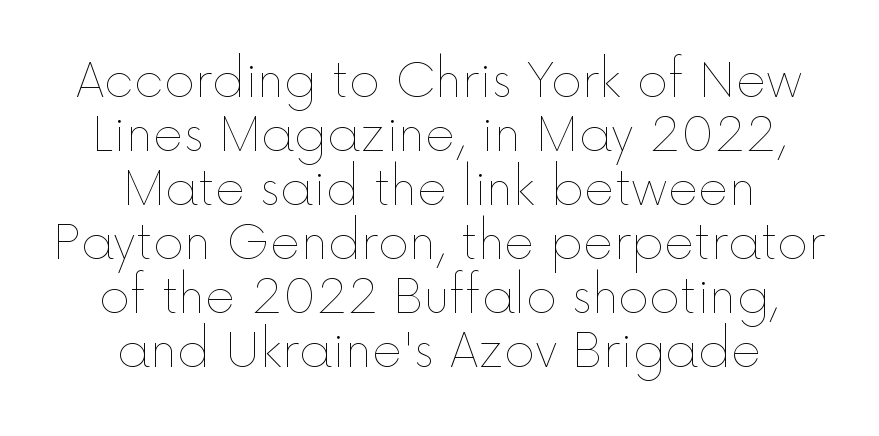
The image shows 47 px thin type, upright; set centered, tight line spacing (1.15x), normal letter spacing, not underlined; a medium x-height.
